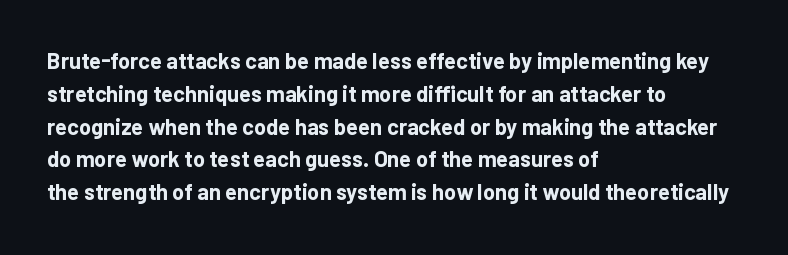
Q: Is the text bold? A: Yes.
Q: Is the text italic (slanted)? A: No, it is upright.
Q: Is the text underlined? A: No.
Q: How is the paragraph aligned? A: Left-aligned.
Q: Is the spacing between letters normal or unusually wide? A: Normal.
Q: Is the spacing between lines tight, normal or loose? A: Normal.
